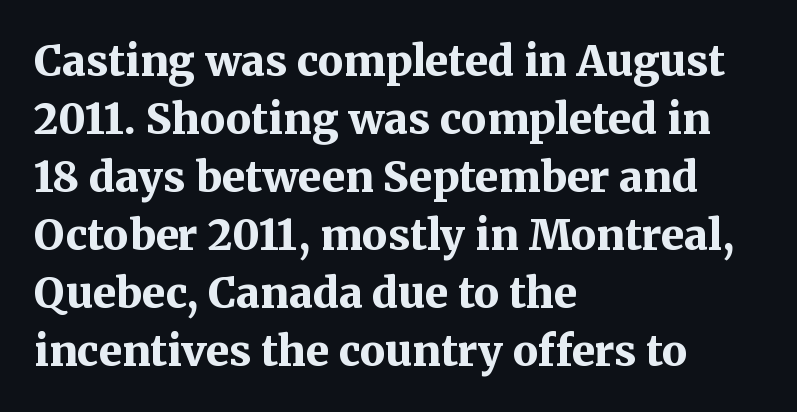
The image shows 42 px bold serif type, upright; set left-aligned, normal line spacing (1.38x), normal letter spacing, not underlined; medium stroke contrast and a medium x-height.
